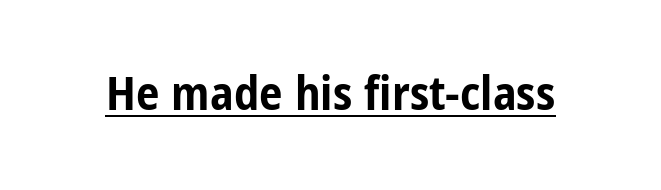
{"serif": "no", "italic": "no", "bold": "yes", "weight": "bold", "width": "condensed", "stroke_contrast": "low", "x_height": "medium", "monospaced": "no", "underline": "yes", "letter_spacing": "normal", "letter_spacing_em": 0.0, "glyph_px": 47}
